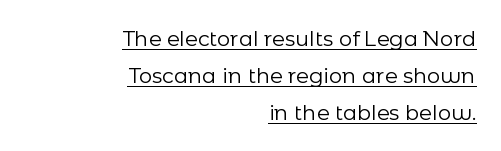
Q: Is the text bold? A: No.
Q: Is the text italic (slanted)? A: No, it is upright.
Q: Is the text underlined? A: Yes.
Q: How is the paragraph aligned? A: Right-aligned.
Q: Is the spacing between letters normal or unusually wide? A: Normal.
